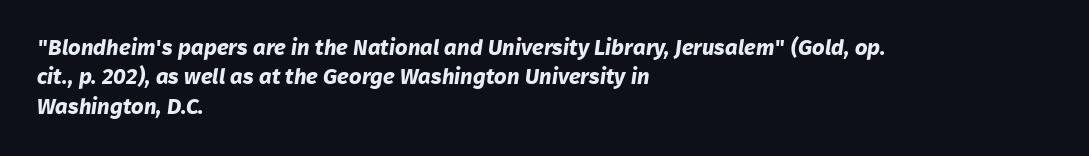
The passage shown has conventional tracking throughout. Bare-footed words on every line. These lines are set flush left with a ragged right edge. A normal amount of white space separates one row of letters from the next. Summary of weight: heavy, a full bold.
